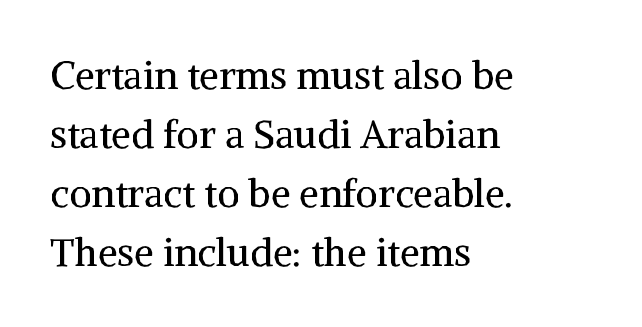
Q: Is the text bold? A: No.
Q: Is the text italic (slanted)? A: No, it is upright.
Q: Is the typeface a serif or a sans-serif typeface? A: Serif.
Q: Is the text underlined? A: No.
Q: How is the paragraph aligned? A: Left-aligned.
Q: Is the spacing between letters normal or unusually wide? A: Normal.
Q: Is the spacing between lines tight, normal or loose? A: Normal.
Q: Width (condensed, normal, or wide)? A: Normal.
Q: Stroke contrast? A: Medium.
Q: x-height? A: Medium.
Q: Monospaced? A: No.
